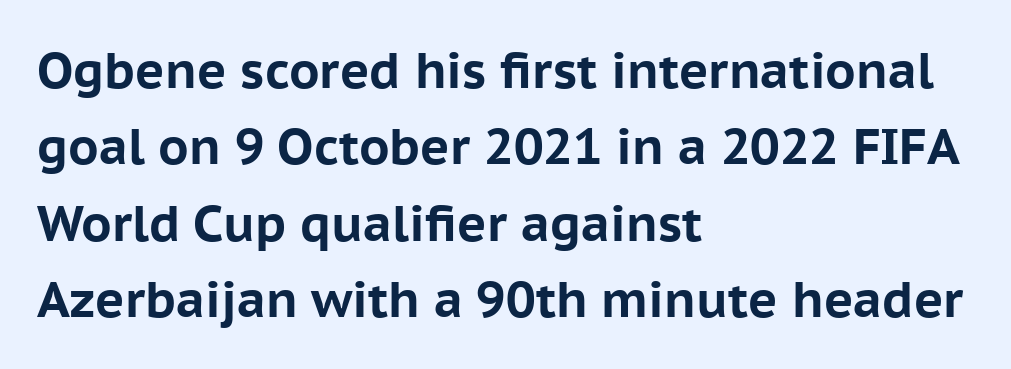
{"serif": "no", "italic": "no", "bold": "yes", "weight": "bold", "width": "normal", "stroke_contrast": "low", "x_height": "medium", "monospaced": "no", "underline": "no", "align": "left", "line_spacing": "normal", "line_spacing_ratio": 1.53, "letter_spacing": "normal", "letter_spacing_em": 0.0, "glyph_px": 50}
